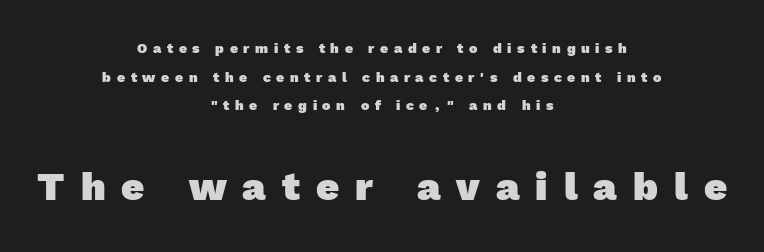
The image shows 40 px heavy sans-serif type; set centered, loose line spacing (2.05x), unusually wide letter spacing (+0.4 em), not underlined; the second (bottom) block is 2.86x larger; a medium x-height.
